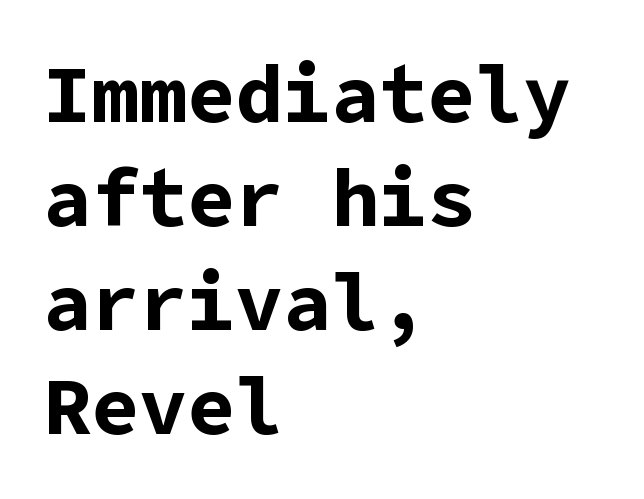
{"serif": "no", "italic": "no", "bold": "yes", "weight": "bold", "width": "normal", "stroke_contrast": "low", "x_height": "medium", "underline": "no", "align": "left", "line_spacing": "normal", "line_spacing_ratio": 1.3, "letter_spacing": "normal", "letter_spacing_em": 0.0, "glyph_px": 80}
